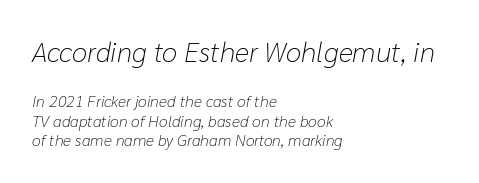
{"italic": "yes", "lean": "right", "slant_degrees": 10, "bold": "no", "weight": "light", "width": "normal", "stroke_contrast": "low", "x_height": "medium", "monospaced": "no", "underline": "no", "align": "left", "line_spacing_ratio": 1.23, "letter_spacing": "normal", "letter_spacing_em": 0.0, "larger_block": "first", "size_ratio": 1.75, "glyph_px": 28}
